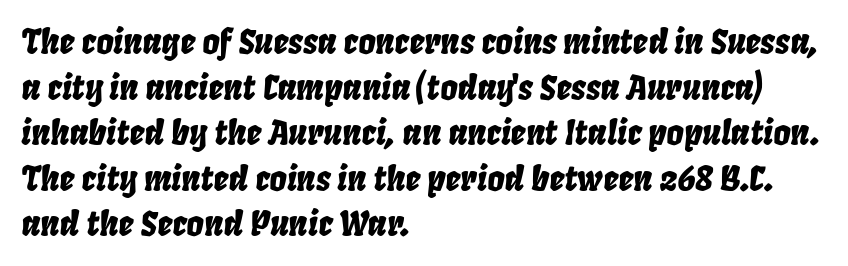
Q: Is the text italic (slanted)? A: Yes, it leans right by about 8 degrees.
Q: Is the text underlined? A: No.
Q: How is the paragraph aligned? A: Left-aligned.
Q: Is the spacing between letters normal or unusually wide? A: Normal.
Q: Is the spacing between lines tight, normal or loose? A: Normal.
Q: Width (condensed, normal, or wide)? A: Condensed.
Q: Stroke contrast? A: Low.
Q: x-height? A: Large.
Q: Monospaced? A: No.
